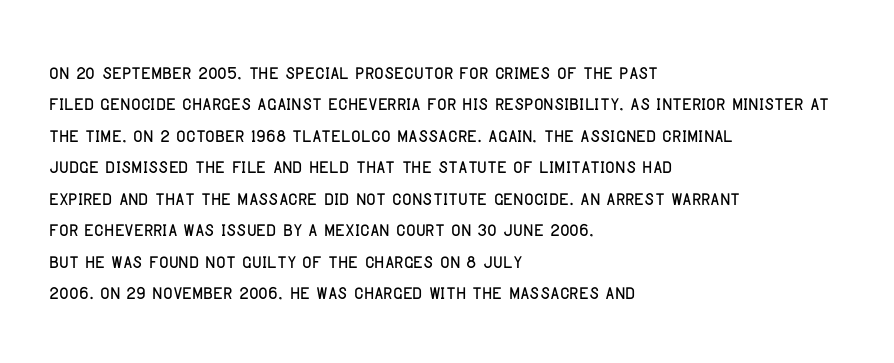
{"italic": "no", "underline": "no", "align": "left", "line_spacing_ratio": 1.21, "letter_spacing": "normal", "letter_spacing_em": 0.0, "glyph_px": 26}
